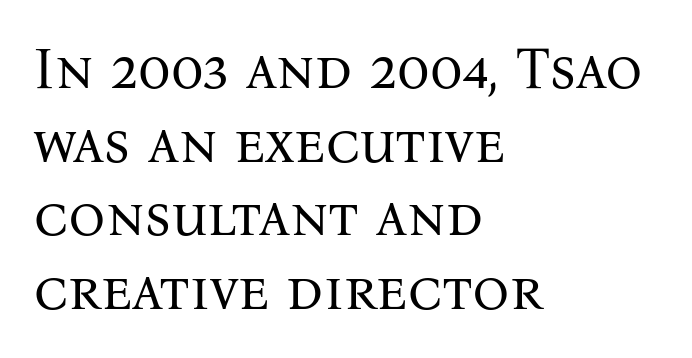
Q: Is the text bold? A: No.
Q: Is the text italic (slanted)? A: No, it is upright.
Q: Is the typeface a serif or a sans-serif typeface? A: Serif.
Q: Is the text underlined? A: No.
Q: How is the paragraph aligned? A: Left-aligned.
Q: Is the spacing between letters normal or unusually wide? A: Normal.
Q: Is the spacing between lines tight, normal or loose? A: Normal.
Q: Width (condensed, normal, or wide)? A: Normal.
Q: Stroke contrast? A: Medium.
Q: x-height? A: Medium.
Q: Monospaced? A: No.
